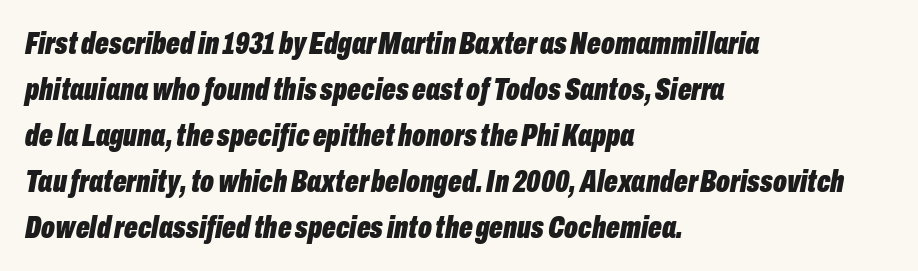
This rendering features lettering with no underline. Line beginnings align vertically; line endings do not. These words are printed bold, with thick strokes throughout. Students, observe: this is what conventionally led text looks like. This sample uses plain, unmodified letter spacing.
